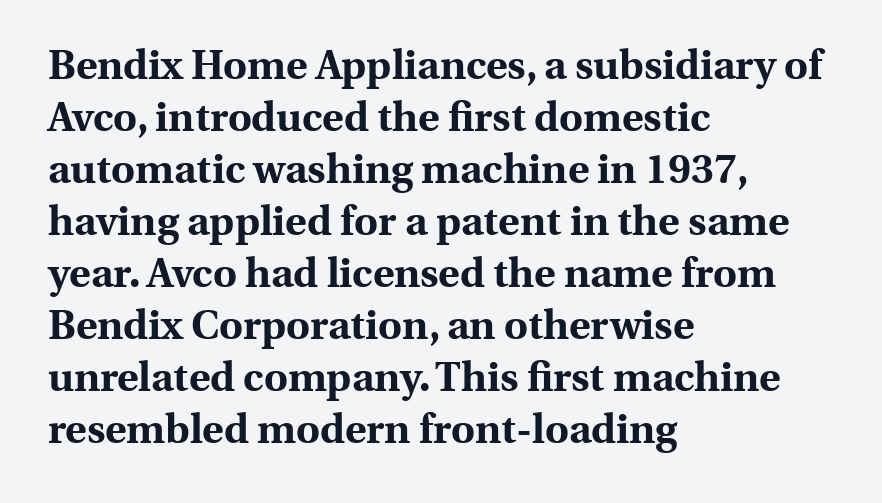
Regular leading. The lettering holds an erect, upright posture throughout. Short note: letters normally spaced. Examine the stroke ends and you'll spot serifs. Descender tails drop into unmarked territory. Note the varied advance widths — an 'i' is clearly narrower than an 'm'.
